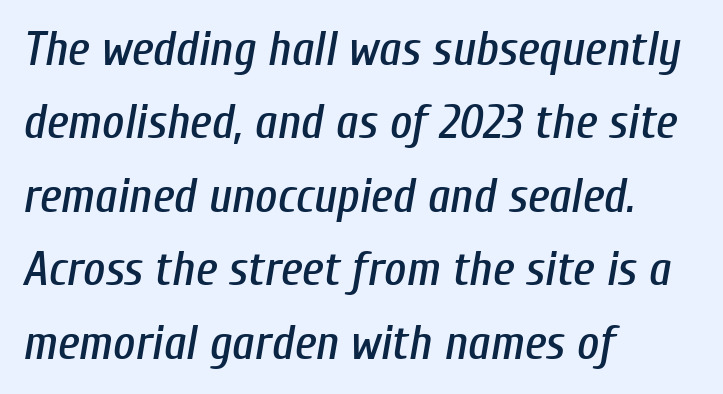
The image shows 48 px condensed type, italic (leaning right); set left-aligned, normal line spacing (1.53x), normal letter spacing, not underlined; low stroke contrast and a medium x-height.
